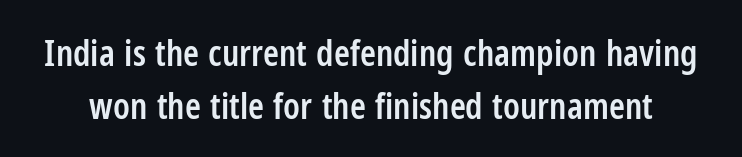
This rendering employs a face without finishing strokes, i.e., a sans-serif. Default kerning and tracking; the words read as compact shapes. One glance says typical: line gaps are just what's usual. Italic: no, the glyphs are upright roman. Is this a fixed-width face? No — the glyphs have proportional, varying widths. The strip under each line holds only bare page.
